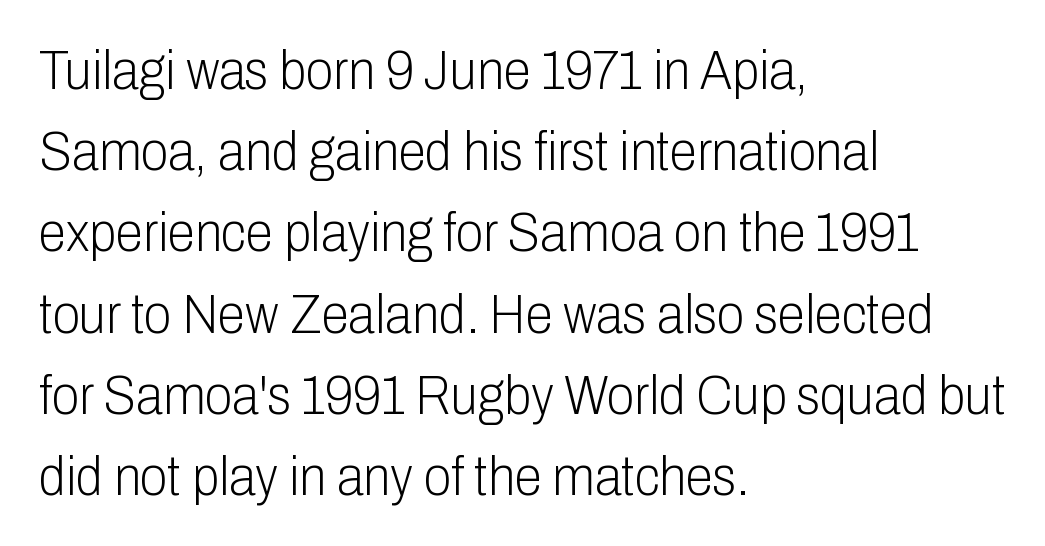
Q: Is the text bold? A: No.
Q: Is the text italic (slanted)? A: No, it is upright.
Q: Is the typeface a serif or a sans-serif typeface? A: Sans-serif.
Q: Is the text underlined? A: No.
Q: How is the paragraph aligned? A: Left-aligned.
Q: Is the spacing between letters normal or unusually wide? A: Normal.
Q: Is the spacing between lines tight, normal or loose? A: Normal.
Q: Width (condensed, normal, or wide)? A: Condensed.
Q: Stroke contrast? A: Low.
Q: x-height? A: Medium.
Q: Monospaced? A: No.
